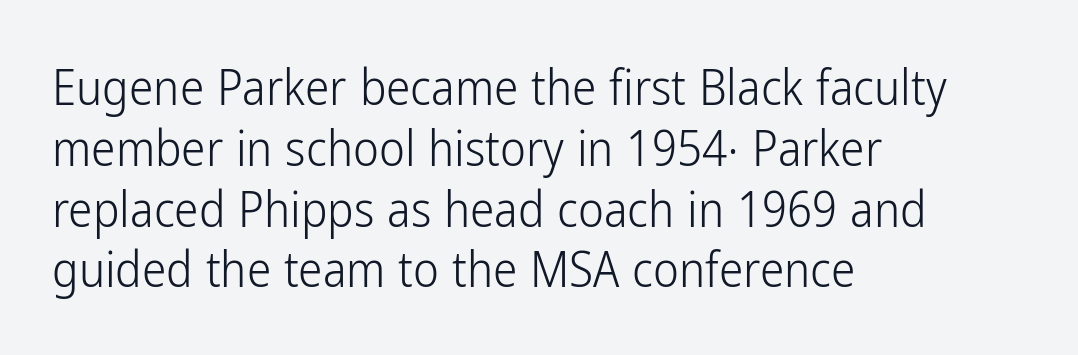
The image shows 49 px light, condensed sans-serif type, upright; set left-aligned, line spacing 1.24x, normal letter spacing, not underlined; low stroke contrast and a medium x-height.
